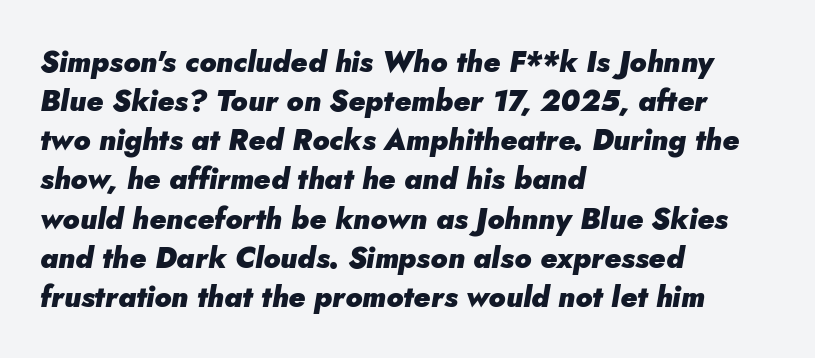
The axis of the letterforms is tilted away from vertical. A typesetter would call this proportional, since set widths differ per character. The words here are not underlined. Compared with typical paragraphs, the rows here are spaced about the same. This rendering leaves character spacing at its baseline value. Notice how thick the strokes are: this is what a full bold looks like.
